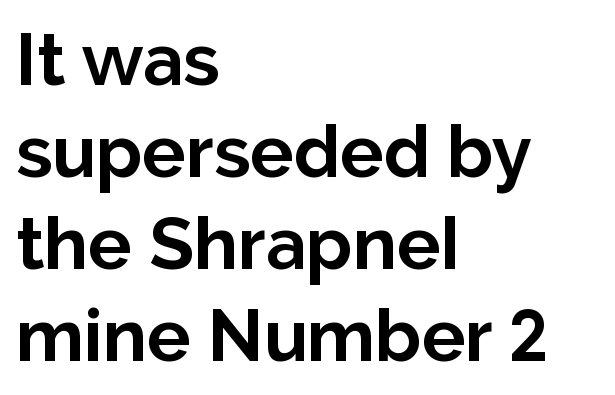
Q: Is the text bold? A: Yes.
Q: Is the text italic (slanted)? A: No, it is upright.
Q: Is the typeface a serif or a sans-serif typeface? A: Sans-serif.
Q: Is the text underlined? A: No.
Q: How is the paragraph aligned? A: Left-aligned.
Q: Is the spacing between letters normal or unusually wide? A: Normal.
Q: Is the spacing between lines tight, normal or loose? A: Normal.
Q: Width (condensed, normal, or wide)? A: Normal.
Q: Stroke contrast? A: Low.
Q: x-height? A: Medium.
Q: Monospaced? A: No.
